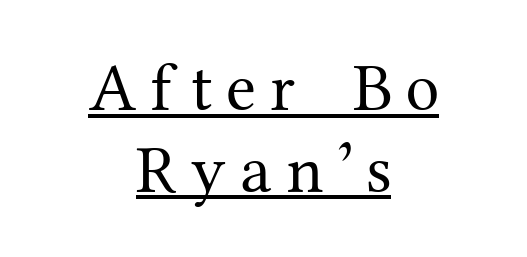
The weight tops out at a normal text grade. Here the designer chose a conventional face with non-uniform glyph widths. Descenders here cross a horizontal rule under the line. Unlike italic type, these characters show no tilt at all.
